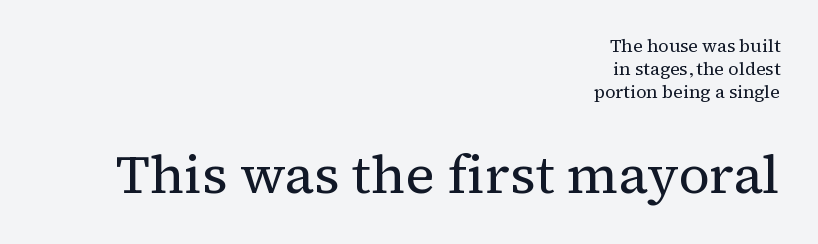
The image shows 54 px regular-weight serif type, upright; set right-aligned, normal line spacing (1.29x), normal letter spacing, not underlined; the second (bottom) block is 3.0x larger; medium stroke contrast and a medium x-height.
